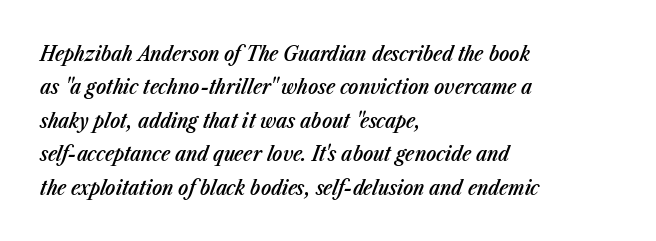
The image shows 21 px text type, italic (leaning right); set left-aligned, normal line spacing (1.59x), normal letter spacing, not underlined.
